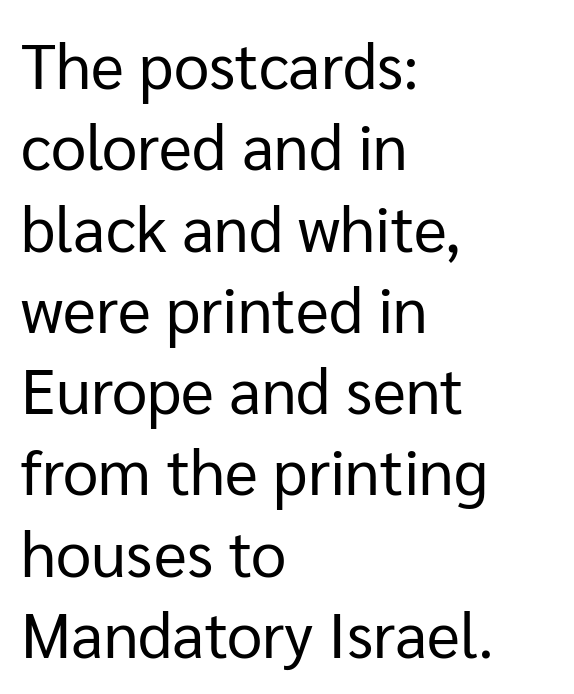
Q: Is the text bold? A: No.
Q: Is the text italic (slanted)? A: No, it is upright.
Q: Is the typeface a serif or a sans-serif typeface? A: Sans-serif.
Q: Is the text underlined? A: No.
Q: How is the paragraph aligned? A: Left-aligned.
Q: Is the spacing between letters normal or unusually wide? A: Normal.
Q: Is the spacing between lines tight, normal or loose? A: Normal.
Q: Width (condensed, normal, or wide)? A: Normal.
Q: Stroke contrast? A: Low.
Q: x-height? A: Medium.
Q: Monospaced? A: No.
